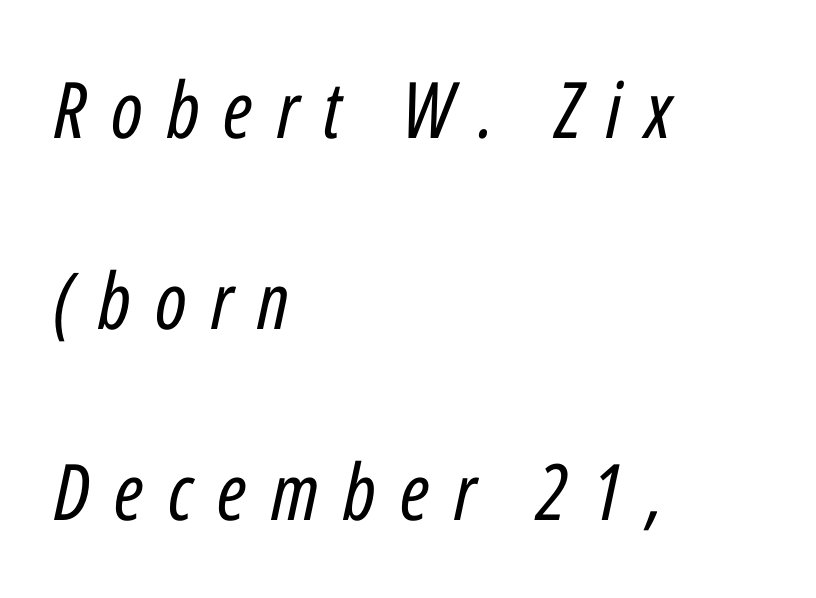
Q: Is the text bold? A: No.
Q: Is the text italic (slanted)? A: Yes, it leans right by about 12 degrees.
Q: Is the text underlined? A: No.
Q: How is the paragraph aligned? A: Left-aligned.
Q: Is the spacing between letters normal or unusually wide? A: Unusually wide.
Q: Is the spacing between lines tight, normal or loose? A: Loose.
Q: Width (condensed, normal, or wide)? A: Condensed.
Q: Stroke contrast? A: Low.
Q: x-height? A: Medium.
Q: Monospaced? A: No.
